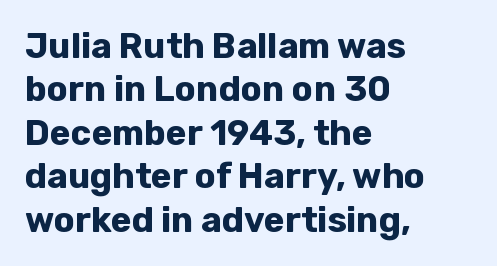
Q: Is the text bold? A: Yes.
Q: Is the text italic (slanted)? A: No, it is upright.
Q: Is the typeface a serif or a sans-serif typeface? A: Sans-serif.
Q: Is the text underlined? A: No.
Q: How is the paragraph aligned? A: Left-aligned.
Q: Is the spacing between letters normal or unusually wide? A: Normal.
Q: Width (condensed, normal, or wide)? A: Normal.
Q: Stroke contrast? A: Low.
Q: x-height? A: Medium.
Q: Monospaced? A: No.
